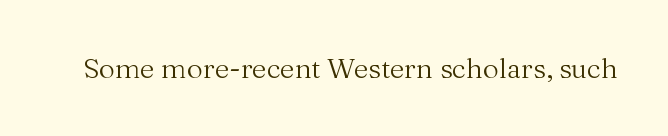
The image shows 28 px regular-weight serif type, upright; set normal letter spacing, not underlined; medium stroke contrast and a medium x-height.
